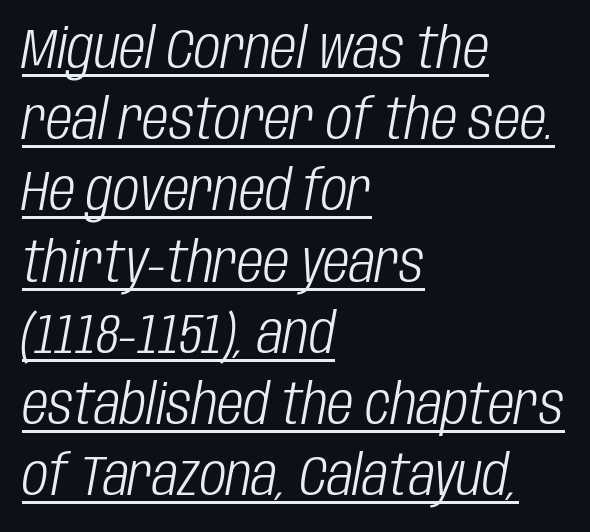
{"italic": "yes", "lean": "right", "slant_degrees": 10, "bold": "no", "weight": "light", "width": "condensed", "stroke_contrast": "low", "x_height": "large", "monospaced": "no", "underline": "yes", "align": "left", "line_spacing": "normal", "line_spacing_ratio": 1.25, "letter_spacing": "normal", "letter_spacing_em": 0.0, "glyph_px": 57}
